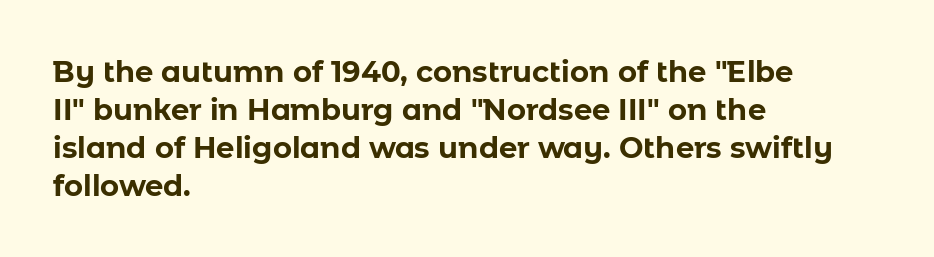
{"serif": "no", "italic": "no", "bold": "yes", "weight": "bold", "width": "normal", "stroke_contrast": "low", "x_height": "medium", "monospaced": "no", "underline": "no", "align": "left", "line_spacing": "normal", "line_spacing_ratio": 1.31, "letter_spacing": "normal", "letter_spacing_em": 0.0, "glyph_px": 29}
